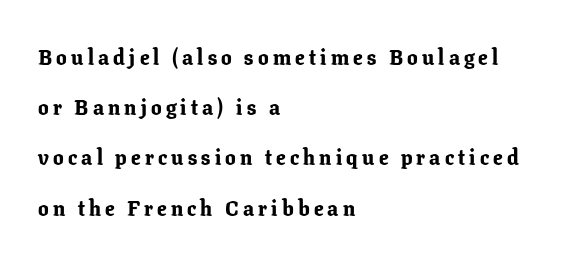
Q: Is the text bold? A: Yes.
Q: Is the text italic (slanted)? A: No, it is upright.
Q: Is the text underlined? A: No.
Q: How is the paragraph aligned? A: Left-aligned.
Q: Is the spacing between letters normal or unusually wide? A: Unusually wide.
Q: Is the spacing between lines tight, normal or loose? A: Loose.
